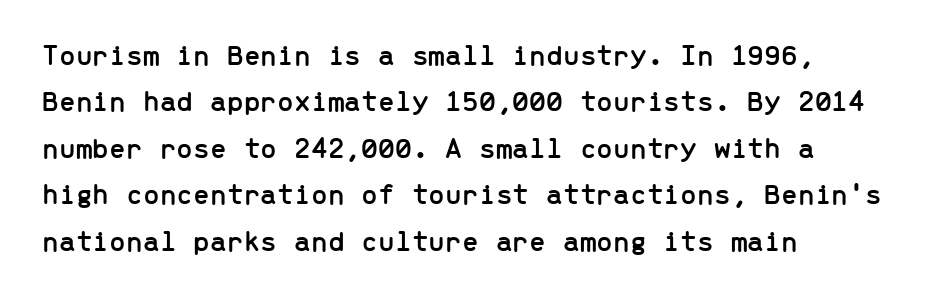
Q: Is the text italic (slanted)? A: No, it is upright.
Q: Is the typeface a serif or a sans-serif typeface? A: Sans-serif.
Q: Is the text underlined? A: No.
Q: How is the paragraph aligned? A: Left-aligned.
Q: Is the spacing between letters normal or unusually wide? A: Normal.
Q: Is the spacing between lines tight, normal or loose? A: Normal.
Q: Width (condensed, normal, or wide)? A: Normal.
Q: Stroke contrast? A: Low.
Q: x-height? A: Medium.
Q: Monospaced? A: Yes.
